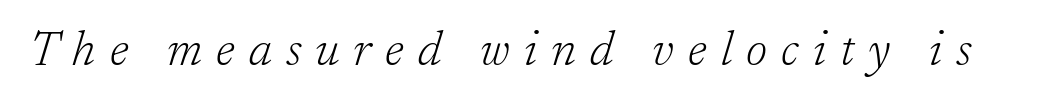
Each letter's strokes conclude with small projecting serifs. A typesetter would call this heavily tracked-out type. You can tell it's italic because the verticals aren't actually vertical. Varying glyph widths throughout — classic text-font behaviour. Nobody drew a line under any word here. The typesetting does not lean heavy: it is not bold.
